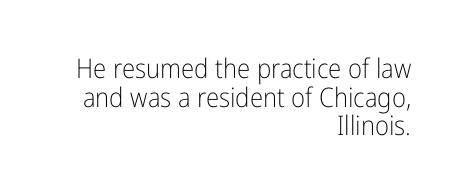
Q: Is the text bold? A: No.
Q: Is the text italic (slanted)? A: No, it is upright.
Q: Is the text underlined? A: No.
Q: How is the paragraph aligned? A: Right-aligned.
Q: Is the spacing between letters normal or unusually wide? A: Normal.
Q: Is the spacing between lines tight, normal or loose? A: Tight.
